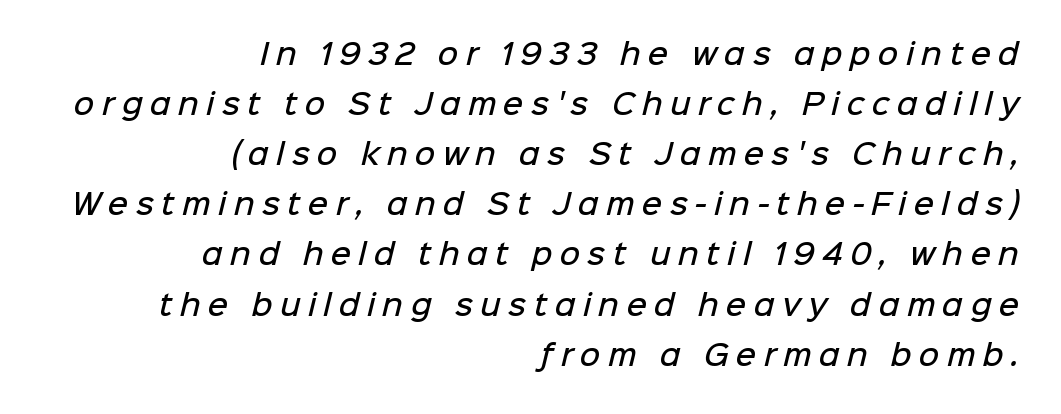
Q: Is the text bold? A: Semi-bold.
Q: Is the typeface a serif or a sans-serif typeface? A: Sans-serif.
Q: Is the text underlined? A: No.
Q: How is the paragraph aligned? A: Right-aligned.
Q: Is the spacing between letters normal or unusually wide? A: Unusually wide.
Q: Width (condensed, normal, or wide)? A: Normal.
Q: Stroke contrast? A: Low.
Q: x-height? A: Medium.
Q: Monospaced? A: No.
